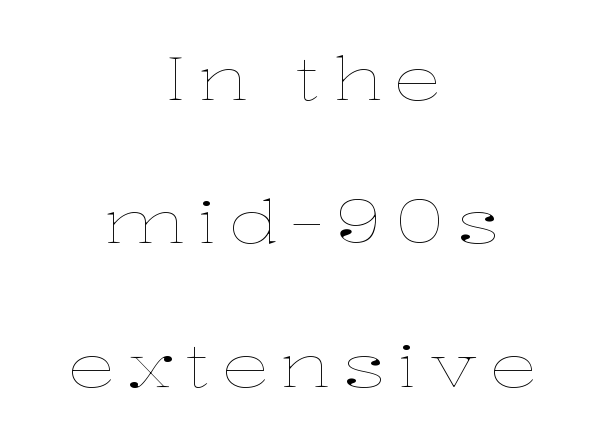
Q: Is the text bold? A: No.
Q: Is the text italic (slanted)? A: No, it is upright.
Q: Is the text underlined? A: No.
Q: How is the paragraph aligned? A: Centered.
Q: Is the spacing between lines tight, normal or loose? A: Loose.
Q: Width (condensed, normal, or wide)? A: Wide.
Q: Stroke contrast? A: Low.
Q: x-height? A: Medium.
Q: Monospaced? A: No.
